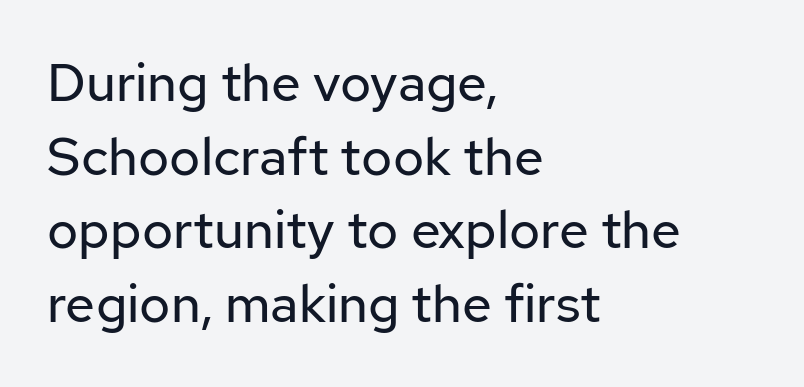
{"serif": "no", "italic": "no", "bold": "no", "weight": "regular", "width": "normal", "stroke_contrast": "low", "x_height": "medium", "monospaced": "no", "underline": "no", "align": "left", "line_spacing": "normal", "line_spacing_ratio": 1.39, "letter_spacing": "normal", "letter_spacing_em": 0.0, "glyph_px": 53}
